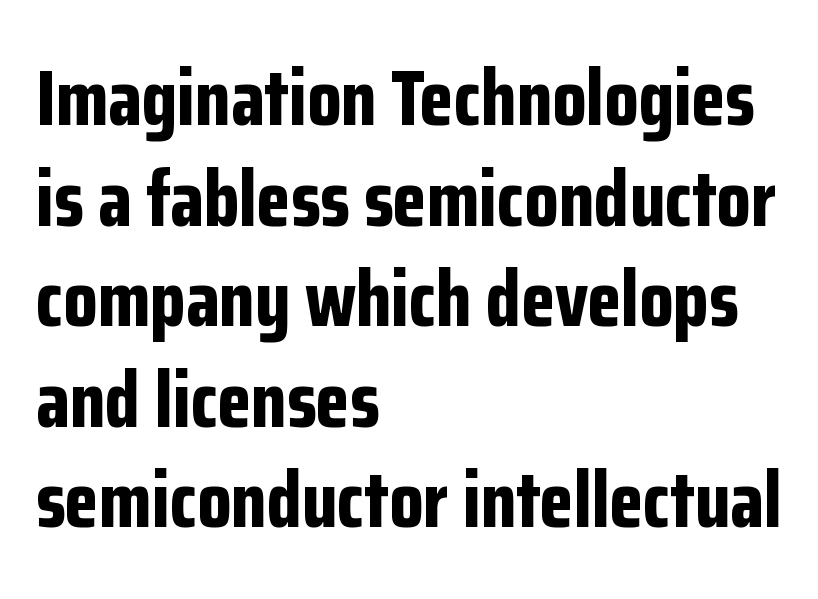
Nothing unusual about the tracking: characters are spaced as the font intends. Unlike italic type, these characters show no tilt at all. The face used here is proportionally spaced, like ordinary book or web type. Check the space under the baseline: it is left empty. Serifs: no, the terminals of the letterforms are clean. Strokes here are thick enough to call this a true bold.
